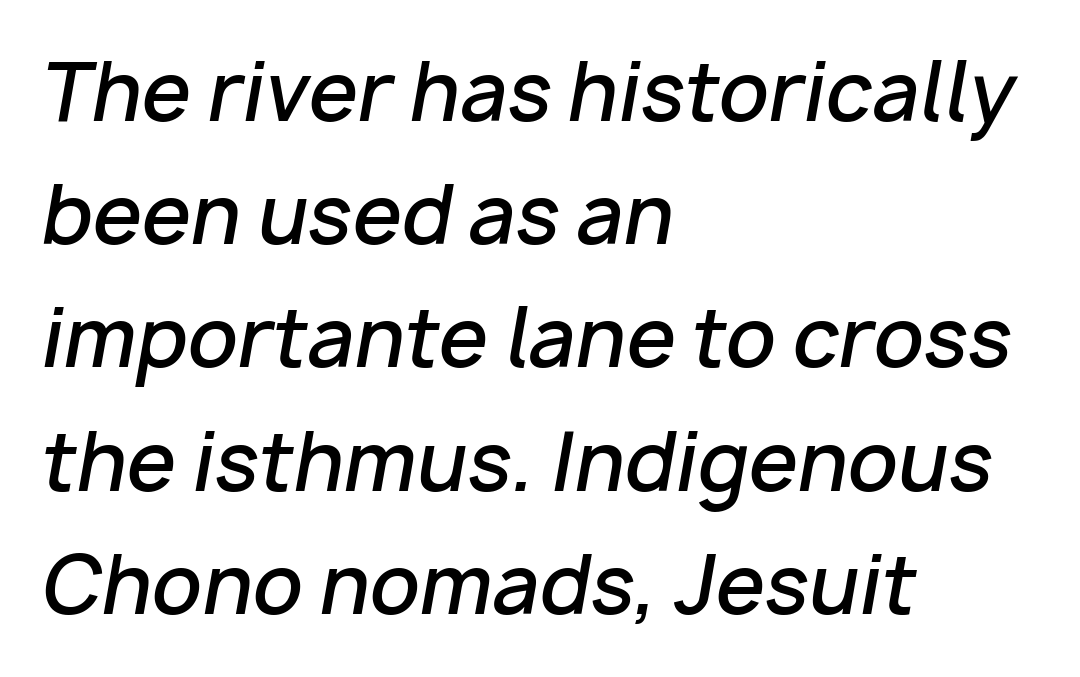
Interline gaps are of average width in this sample. Is this a fixed-width face? No — the glyphs have proportional, varying widths. In terms of weight, the rendering is demibold, just under bold. Nobody drew a line under any word here. The letterforms sit shoulder to shoulder at normal distance. The paragraph has a hard left edge and a soft right edge.
